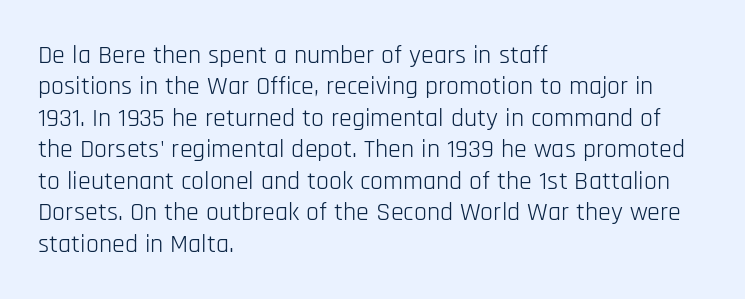
What stands out about the letter spacing? Nothing — it is the standard amount. The rendering anchors every line to the left-hand side. A light-to-regular cut is what we see here. Ordinary non-slanted type is in use.
